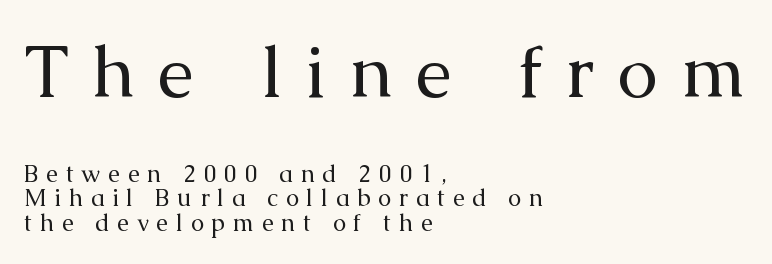
The image shows 73 px regular-weight serif type, upright; set left-aligned, tight line spacing (1.03x), unusually wide letter spacing (+0.32 em), not underlined; the first (top) block is 3.04x larger; medium stroke contrast and a medium x-height.
